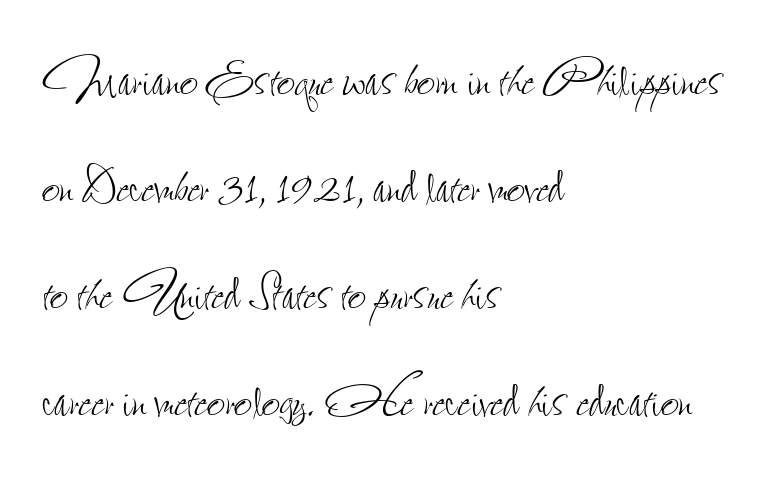
Q: Is the text bold? A: No.
Q: Is the text italic (slanted)? A: Yes.
Q: Is the text underlined? A: No.
Q: How is the paragraph aligned? A: Left-aligned.
Q: Is the spacing between letters normal or unusually wide? A: Normal.
Q: Is the spacing between lines tight, normal or loose? A: Normal.
Q: Width (condensed, normal, or wide)? A: Condensed.
Q: Stroke contrast? A: Low.
Q: x-height? A: Small.
Q: Monospaced? A: No.
